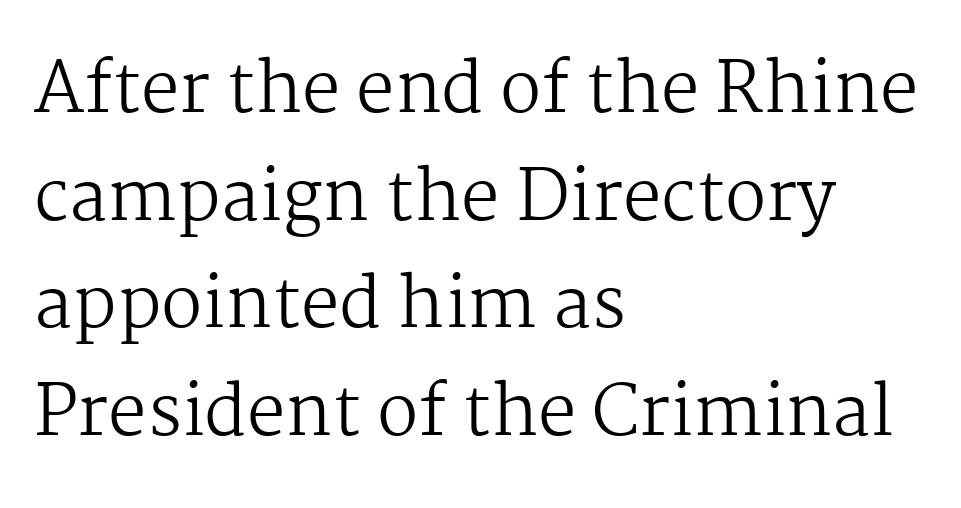
Q: Is the text bold? A: No.
Q: Is the text italic (slanted)? A: No, it is upright.
Q: Is the typeface a serif or a sans-serif typeface? A: Serif.
Q: Is the text underlined? A: No.
Q: How is the paragraph aligned? A: Left-aligned.
Q: Is the spacing between letters normal or unusually wide? A: Normal.
Q: Is the spacing between lines tight, normal or loose? A: Normal.
Q: Width (condensed, normal, or wide)? A: Normal.
Q: Stroke contrast? A: Medium.
Q: x-height? A: Medium.
Q: Monospaced? A: No.
